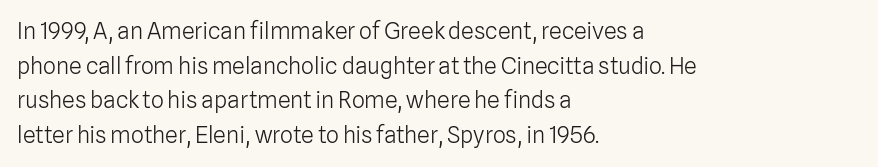
Q: Is the text bold? A: No.
Q: Is the text italic (slanted)? A: No, it is upright.
Q: Is the text underlined? A: No.
Q: How is the paragraph aligned? A: Left-aligned.
Q: Is the spacing between letters normal or unusually wide? A: Normal.
Q: Is the spacing between lines tight, normal or loose? A: Normal.
